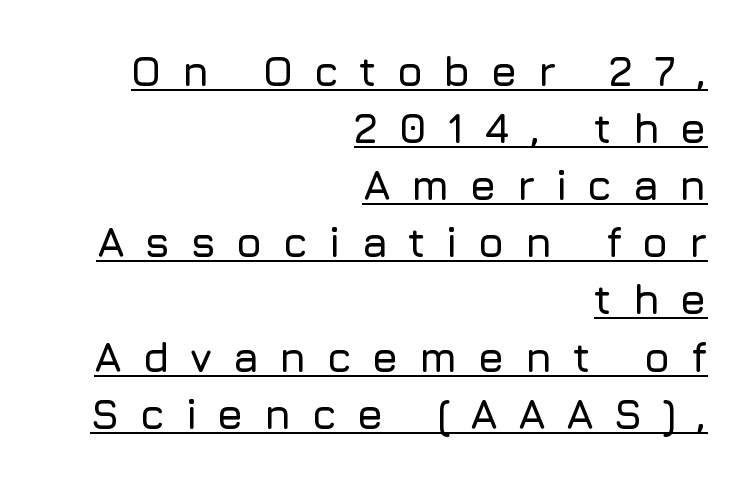
The image shows 42 px sans-serif type, upright; set right-aligned, normal line spacing (1.36x), unusually wide letter spacing (+0.48 em), underlined; low stroke contrast and a medium x-height.
